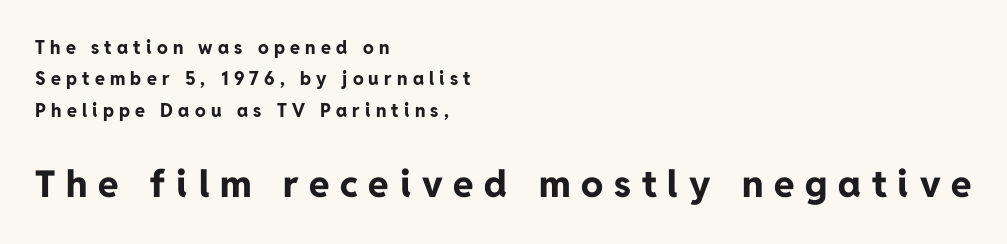
The image shows 37 px bold sans-serif type, upright; set left-aligned, line spacing 1.75x, unusually wide letter spacing (+0.29 em), not underlined; the second (bottom) block is 2.06x larger; low stroke contrast and a medium x-height.
